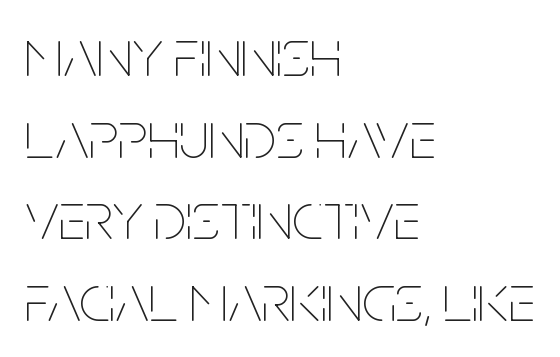
{"italic": "no", "bold": "no", "weight": "thin", "width": "condensed", "stroke_contrast": "low", "x_height": "large", "monospaced": "no", "underline": "no", "align": "left", "line_spacing_ratio": 1.2, "letter_spacing": "normal", "letter_spacing_em": 0.0, "glyph_px": 68}
